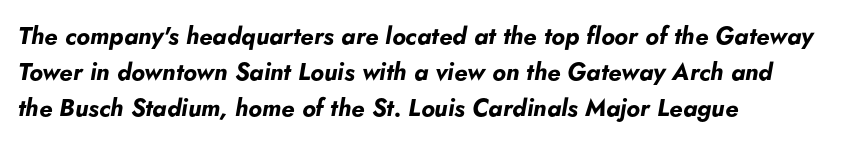
Q: Is the text bold? A: Yes.
Q: Is the text italic (slanted)? A: Yes, it leans right by about 5 degrees.
Q: Is the text underlined? A: No.
Q: How is the paragraph aligned? A: Left-aligned.
Q: Is the spacing between letters normal or unusually wide? A: Normal.
Q: Is the spacing between lines tight, normal or loose? A: Normal.
